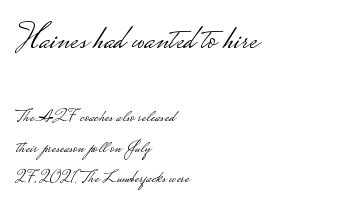
{"serif": "no", "bold": "no", "weight": "light", "width": "wide", "stroke_contrast": "low", "monospaced": "no", "underline": "no", "align": "left", "line_spacing_ratio": 1.71, "letter_spacing": "normal", "letter_spacing_em": 0.0, "larger_block": "first", "size_ratio": 1.94, "glyph_px": 35}
